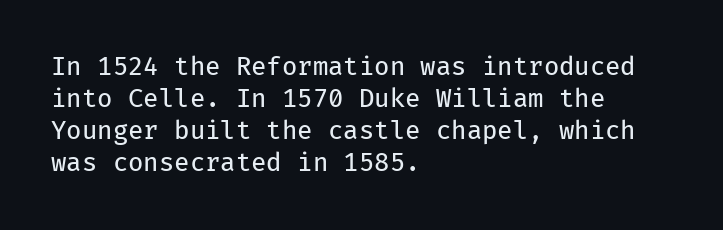
Q: Is the text bold? A: No.
Q: Is the text italic (slanted)? A: No, it is upright.
Q: Is the text underlined? A: No.
Q: How is the paragraph aligned? A: Left-aligned.
Q: Is the spacing between letters normal or unusually wide? A: Normal.
Q: Is the spacing between lines tight, normal or loose? A: Normal.
